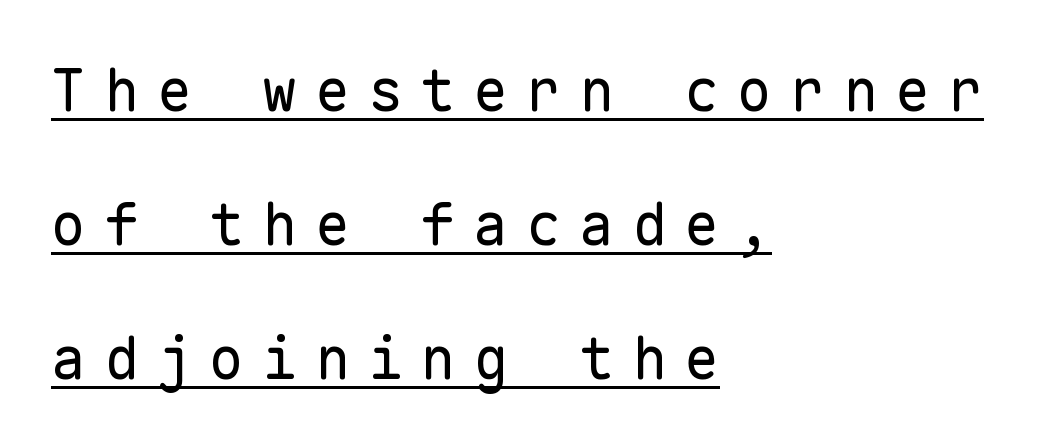
The image shows 58 px regular-weight sans-serif type, upright, monospaced; set left-aligned, loose line spacing (2.31x), unusually wide letter spacing (+0.31 em), underlined; low stroke contrast and a medium x-height.
